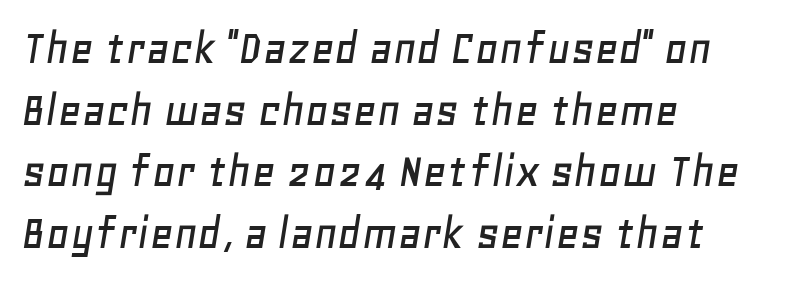
{"italic": "yes", "lean": "right", "slant_degrees": 11, "width": "normal", "stroke_contrast": "low", "x_height": "large", "monospaced": "no", "underline": "no", "align": "left", "line_spacing_ratio": 1.21, "letter_spacing": "normal", "letter_spacing_em": 0.0, "glyph_px": 51}
